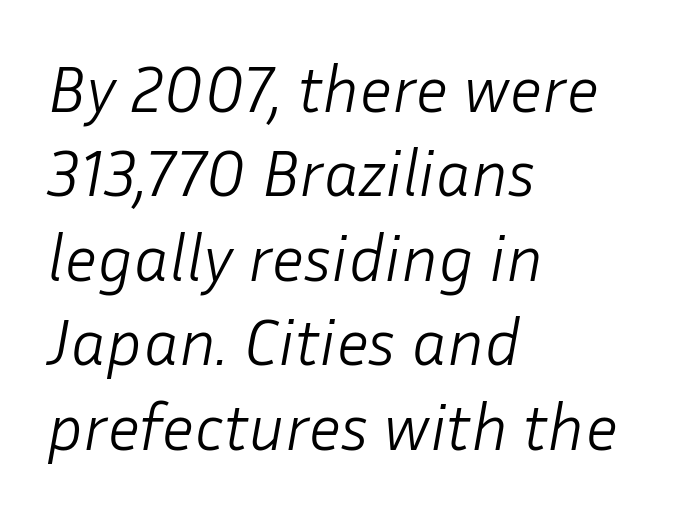
{"italic": "yes", "lean": "right", "slant_degrees": 10, "bold": "no", "weight": "light", "width": "normal", "stroke_contrast": "low", "x_height": "medium", "monospaced": "no", "underline": "no", "align": "left", "line_spacing": "normal", "line_spacing_ratio": 1.28, "letter_spacing": "normal", "letter_spacing_em": 0.0, "glyph_px": 66}
